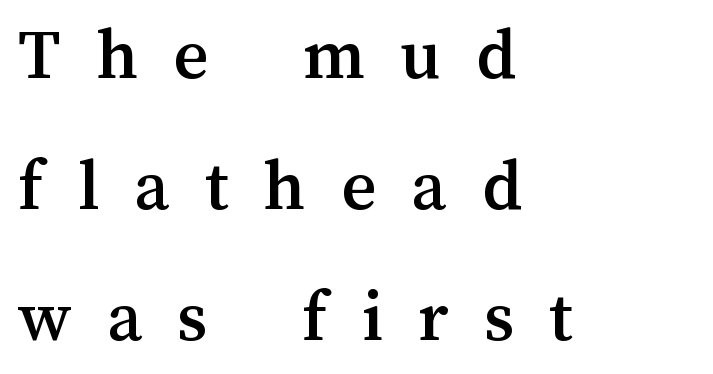
The image shows 75 px text type, upright; set left-aligned, line spacing 1.75x, unusually wide letter spacing (+0.47 em), not underlined; medium stroke contrast and a medium x-height.
